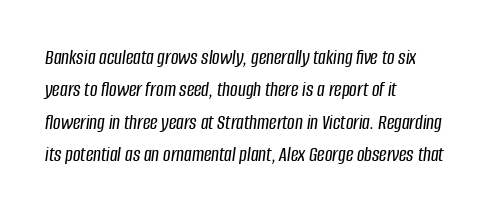
The image shows 21 px text type, italic (leaning right); set left-aligned, normal line spacing (1.54x), normal letter spacing, not underlined.
